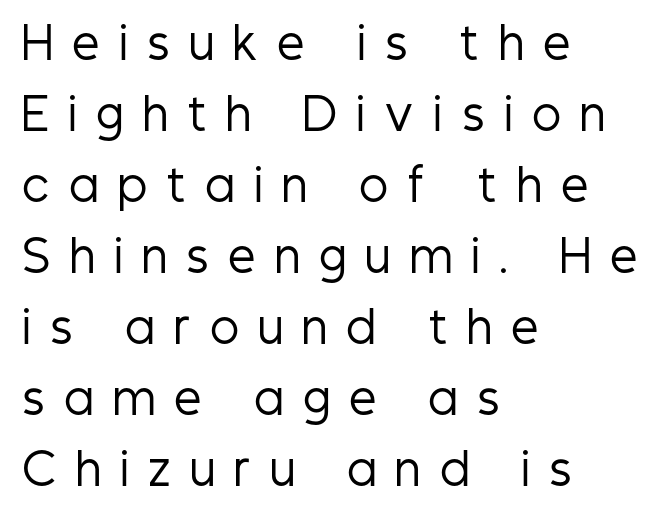
The image shows 43 px regular-weight, condensed sans-serif type, upright; set left-aligned, normal line spacing (1.65x), unusually wide letter spacing (+0.46 em), not underlined; low stroke contrast and a medium x-height.
